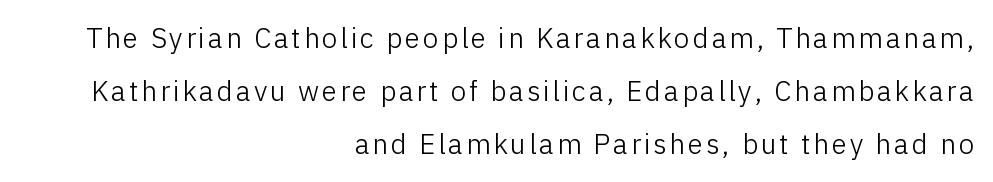
Q: Is the text bold? A: No.
Q: Is the text italic (slanted)? A: No, it is upright.
Q: Is the typeface a serif or a sans-serif typeface? A: Sans-serif.
Q: Is the text underlined? A: No.
Q: How is the paragraph aligned? A: Right-aligned.
Q: Is the spacing between lines tight, normal or loose? A: Loose.
Q: Width (condensed, normal, or wide)? A: Normal.
Q: Stroke contrast? A: Low.
Q: x-height? A: Medium.
Q: Monospaced? A: No.
